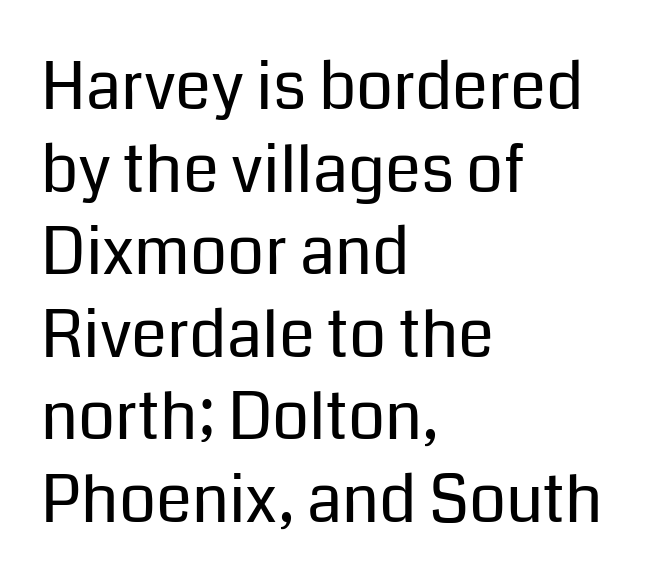
The image shows 65 px regular-weight sans-serif type, upright; set left-aligned, normal line spacing (1.27x), normal letter spacing, not underlined; low stroke contrast and a medium x-height.
